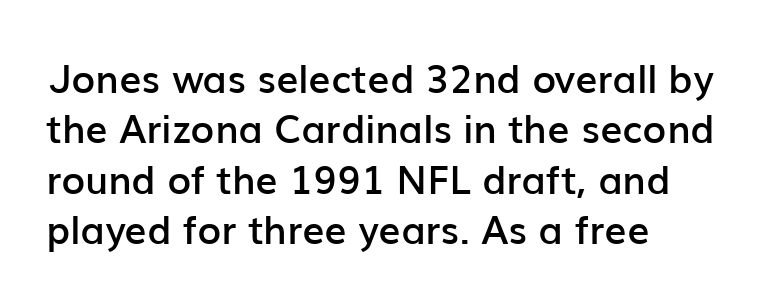
{"serif": "no", "italic": "no", "bold": "semi", "weight": "semibold", "width": "normal", "stroke_contrast": "low", "x_height": "medium", "monospaced": "no", "underline": "no", "align": "left", "line_spacing": "normal", "line_spacing_ratio": 1.29, "letter_spacing": "normal", "letter_spacing_em": 0.0, "glyph_px": 39}
